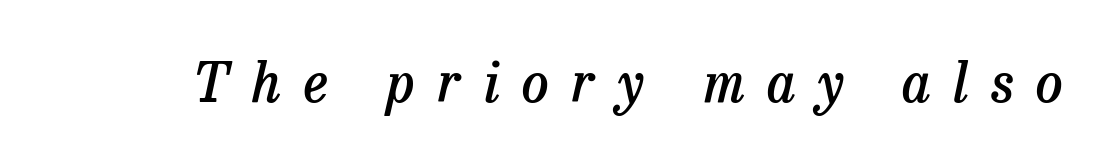
Q: Is the text bold? A: Semi-bold.
Q: Is the text italic (slanted)? A: Yes, it leans right by about 13 degrees.
Q: Is the typeface a serif or a sans-serif typeface? A: Serif.
Q: Is the text underlined? A: No.
Q: Is the spacing between letters normal or unusually wide? A: Unusually wide.
Q: Width (condensed, normal, or wide)? A: Normal.
Q: Stroke contrast? A: Low.
Q: x-height? A: Medium.
Q: Monospaced? A: No.
